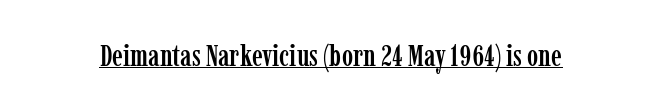
Is there any slant? The stems are plumb. The specimen includes a rule beneath the text block's lines. Each letter keeps its own natural width here, so spacing adapts to shape. Compared with typical body copy, the letter spacing here is the same.
